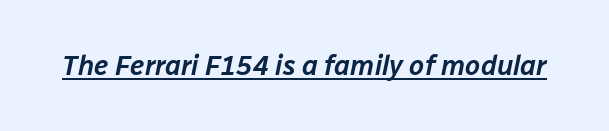
{"italic": "yes", "lean": "right", "slant_degrees": 12, "underline": "yes", "letter_spacing": "normal", "letter_spacing_em": 0.0, "glyph_px": 27}
